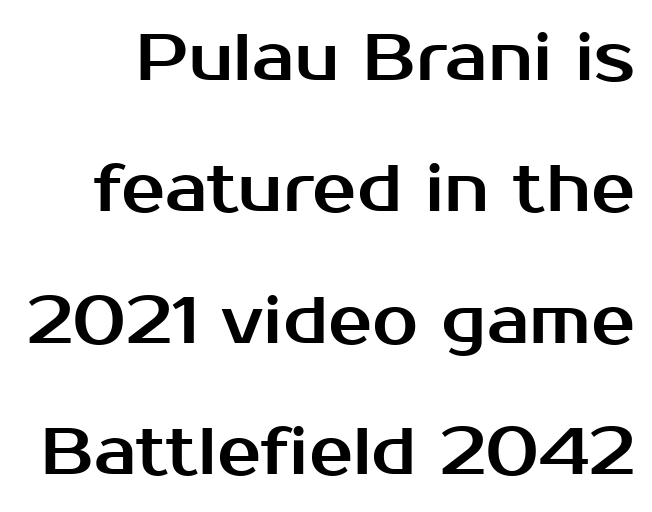
{"serif": "no", "italic": "no", "width": "normal", "stroke_contrast": "medium", "x_height": "medium", "monospaced": "no", "underline": "no", "line_spacing": "loose", "line_spacing_ratio": 1.99, "letter_spacing": "normal", "letter_spacing_em": 0.0, "glyph_px": 66}
